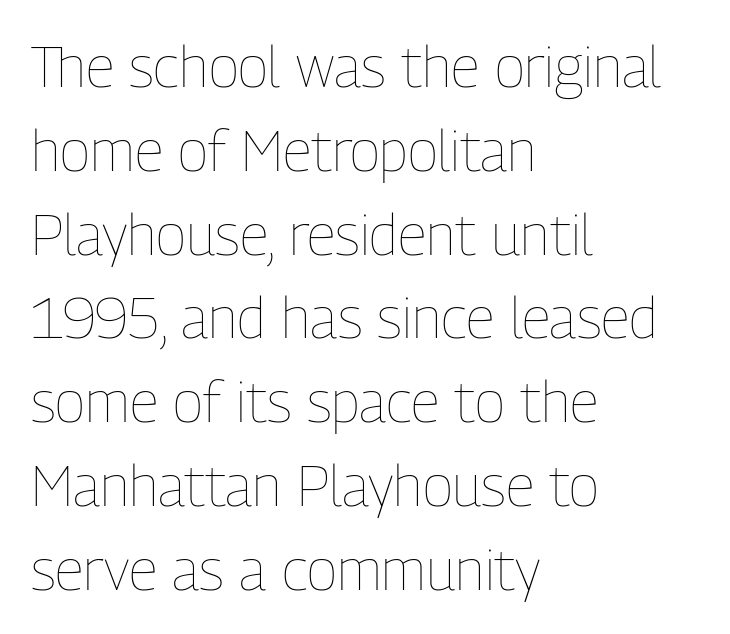
The image shows 57 px thin, condensed type, upright; set left-aligned, normal line spacing (1.47x), normal letter spacing, not underlined; low stroke contrast and a medium x-height.
